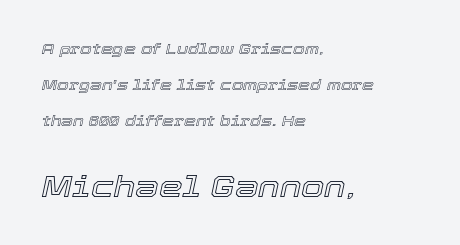
Is the letter spacing exaggerated? No — it looks like the ordinary default. This sample uses an oblique cut, with every glyph tilted off the vertical. The strip under each line holds only bare page. The passage shown is typed in a proportional face where columns would drift. The designer gave the closing block more size than the opening block. Short and long lines alike share a common starting point at left.
